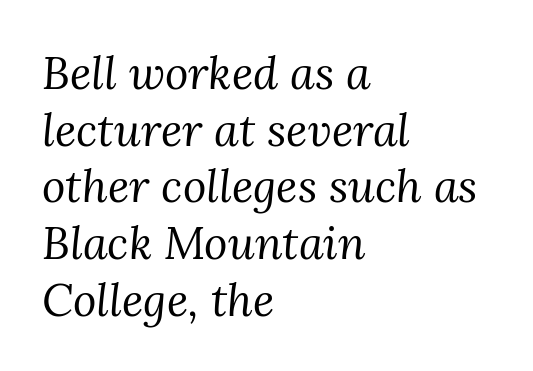
Serif or sans? Serif — the stroke terminals have little feet. Proportional: the letters do not fall into vertical columns. Letter spacing: default. Stroke thickness stays within the range of a standard reading face or lighter. Reading down the block, your eye returns to a fixed left position each line.
